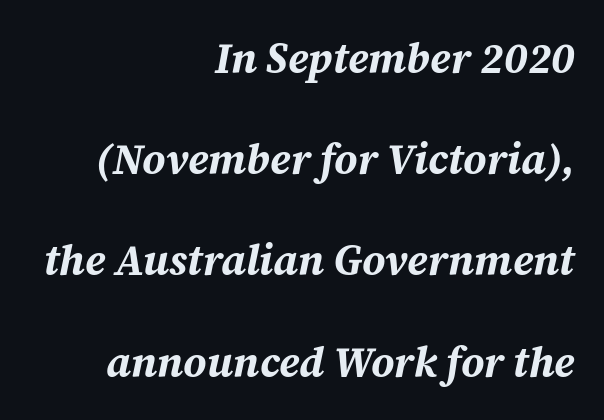
{"italic": "yes", "lean": "right", "slant_degrees": 12, "bold": "yes", "weight": "bold", "width": "normal", "stroke_contrast": "medium", "x_height": "medium", "monospaced": "no", "underline": "no", "align": "right", "line_spacing": "loose", "line_spacing_ratio": 2.41, "letter_spacing": "normal", "letter_spacing_em": 0.0, "glyph_px": 42}
